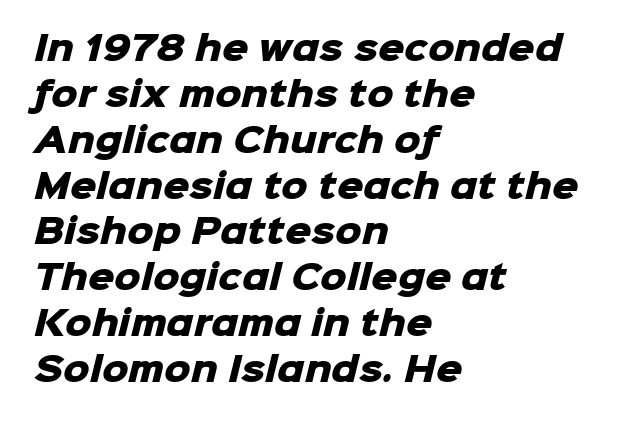
{"serif": "no", "bold": "yes", "weight": "heavy", "width": "normal", "stroke_contrast": "low", "x_height": "medium", "monospaced": "no", "underline": "no", "align": "left", "line_spacing": "normal", "line_spacing_ratio": 1.39, "letter_spacing": "normal", "letter_spacing_em": 0.0, "glyph_px": 33}
